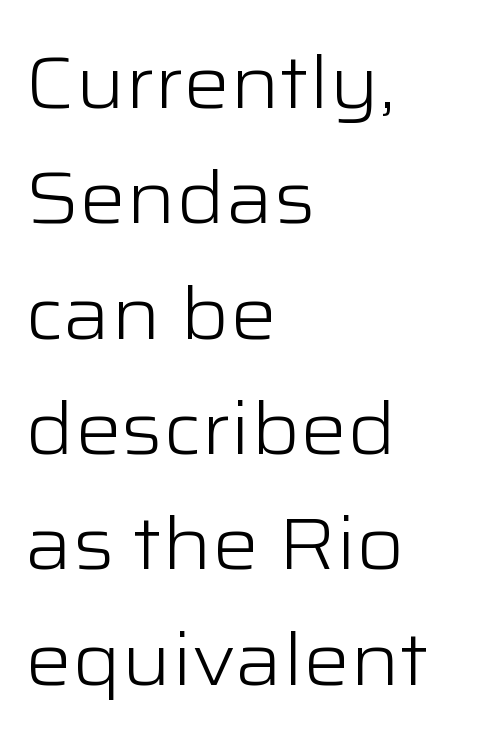
The space beneath each line is pristine and unruled. The tracking reads as untouched default to a designer's eye. Casual observation: everything's shoved over to the left. The characters display no serif detailing; their extremities are plain.
